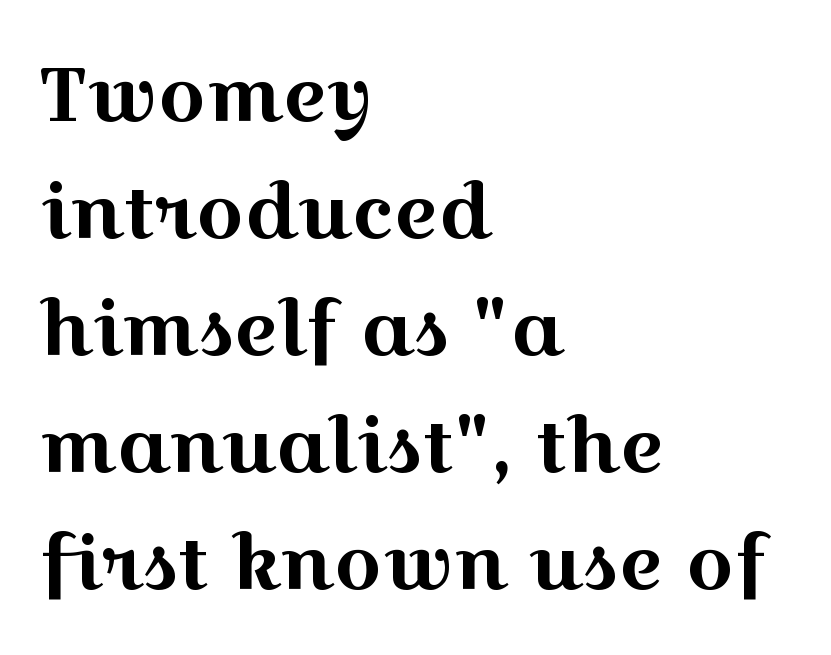
The image shows 75 px wide serif type, upright; set left-aligned, normal line spacing (1.56x), normal letter spacing, not underlined; a medium x-height.
